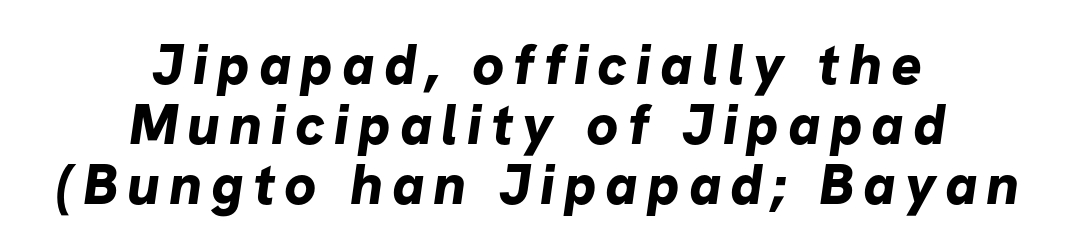
The image shows 57 px bold sans-serif type; set centered, tight line spacing (1.05x), not underlined; low stroke contrast and a medium x-height.
